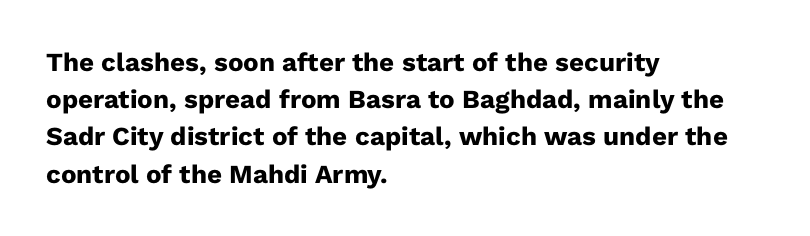
Notice how descenders clear the ascenders below comfortably — that's standard leading. Compared with an ordinary text face, these strokes are far heavier — a full bold. Compared with typical body copy, the letter spacing here is the same. Italic: no, the glyphs are upright roman. The rag falls on the right side of this text block. Descenders hang freely into open space.
